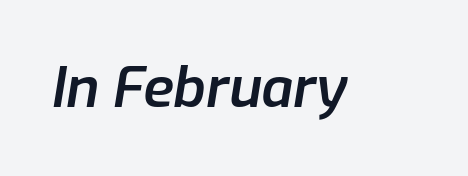
Q: Is the text bold? A: Semi-bold.
Q: Is the text italic (slanted)? A: Yes, it leans right by about 9 degrees.
Q: Is the text underlined? A: No.
Q: Is the spacing between letters normal or unusually wide? A: Normal.
Q: Width (condensed, normal, or wide)? A: Normal.
Q: Stroke contrast? A: Low.
Q: x-height? A: Medium.
Q: Monospaced? A: No.
